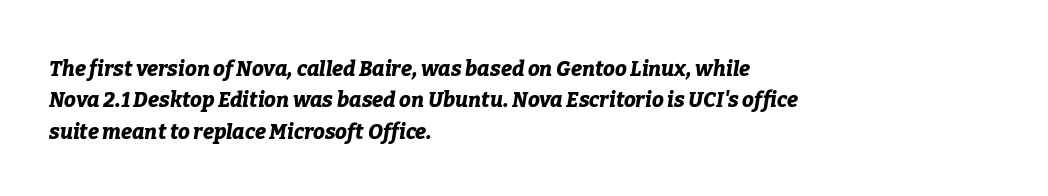
Emphasis by weight is at full strength: bold. Descender tails drop into unmarked territory. Glyph-to-glyph distance matches everyday printed text. Is the block centered? No — it sits flush against the left margin.
